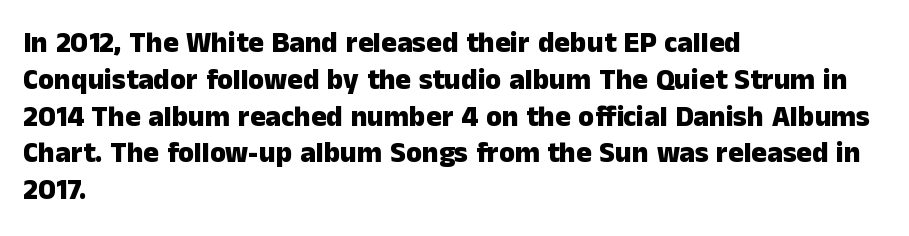
All the whitespace from short lines collects on the right. Think of a printed novel: that variable character pitch is what you see here. A normal amount of white space separates one row of letters from the next. What stands out about the letter spacing? Nothing — it is the standard amount. A full-strength bold gives these letters their thick strokes.
